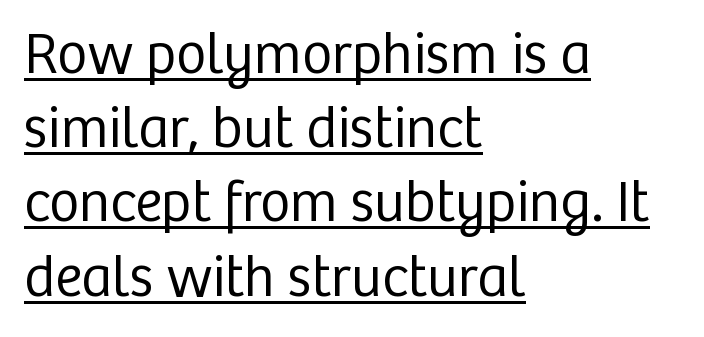
Does the type have serifs? No, each stem ends abruptly. Underline: present. A typesetter would call this zero additional tracking. Which margin do the lines hug? The left one — the right edge is uneven.
